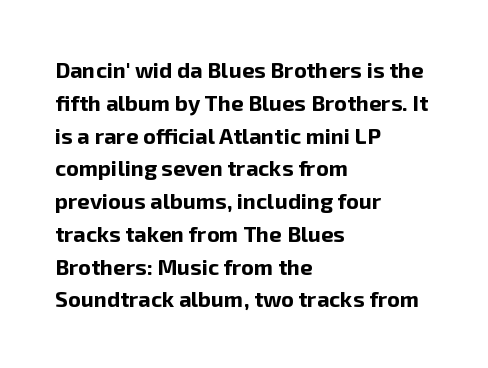
Q: Is the text bold? A: Yes.
Q: Is the text italic (slanted)? A: No, it is upright.
Q: Is the text underlined? A: No.
Q: How is the paragraph aligned? A: Left-aligned.
Q: Is the spacing between letters normal or unusually wide? A: Normal.
Q: Is the spacing between lines tight, normal or loose? A: Normal.
